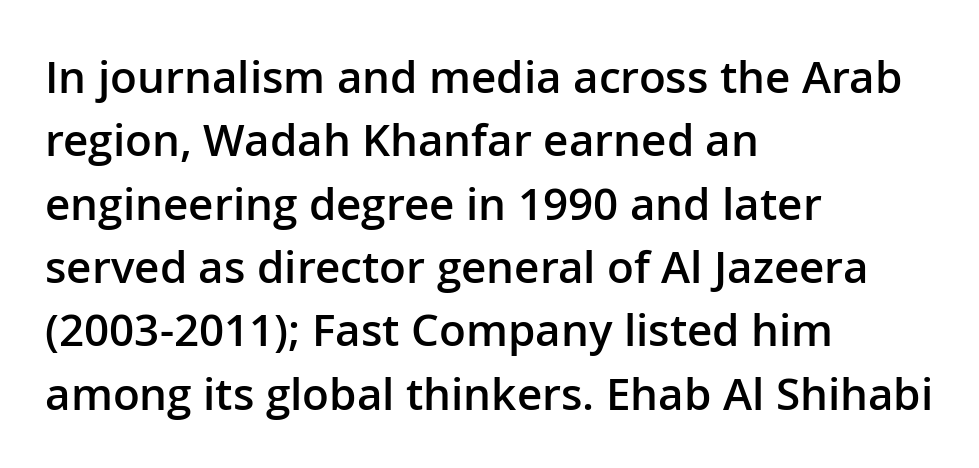
This sample has the flowing, uneven cadence of proportional lettering. Emphasis by weight is partial: semibold. The glyphs are unaccompanied by any horizontal stroke below them. Posture: vertical.
